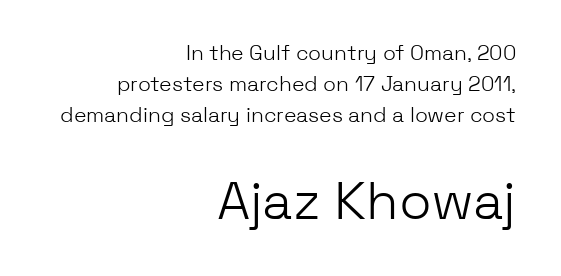
The image shows 53 px light sans-serif type, upright; set right-aligned, normal line spacing (1.48x), normal letter spacing, not underlined; the second (bottom) block is 2.52x larger; low stroke contrast and a medium x-height.
